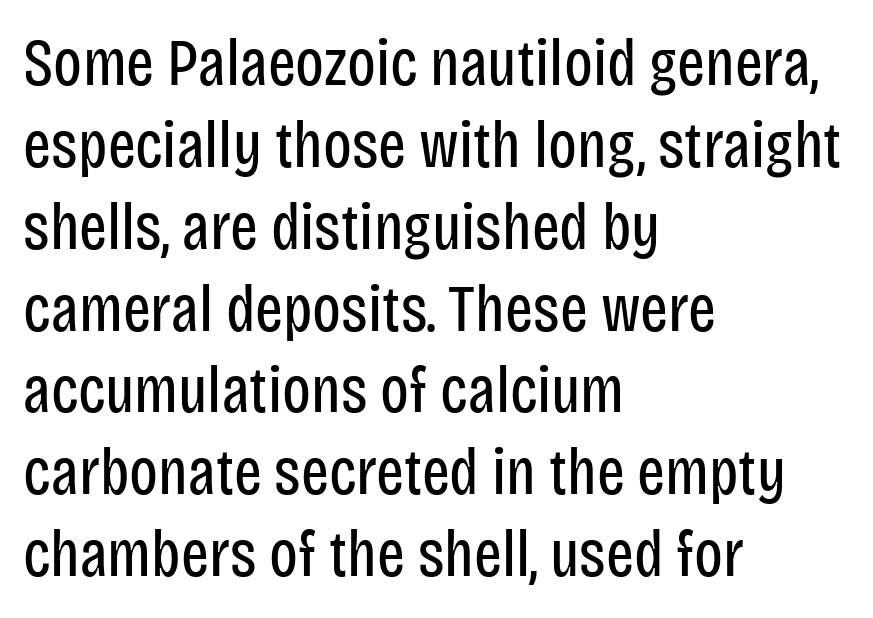
{"serif": "no", "italic": "no", "bold": "no", "weight": "regular", "width": "condensed", "stroke_contrast": "low", "x_height": "large", "monospaced": "no", "underline": "no", "align": "left", "line_spacing_ratio": 1.24, "letter_spacing": "normal", "letter_spacing_em": 0.0, "glyph_px": 66}
